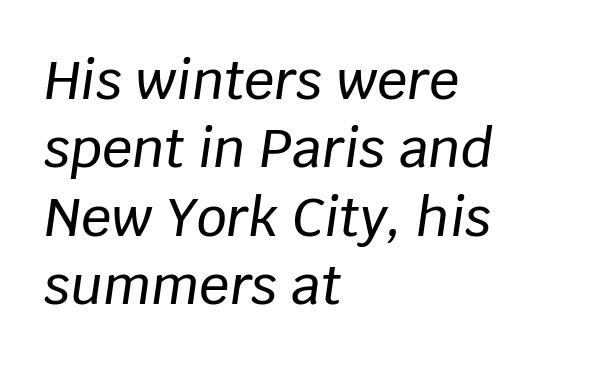
{"italic": "yes", "lean": "right", "slant_degrees": 8, "width": "normal", "stroke_contrast": "low", "x_height": "large", "monospaced": "no", "underline": "no", "align": "left", "line_spacing": "normal", "line_spacing_ratio": 1.29, "letter_spacing": "normal", "letter_spacing_em": 0.0, "glyph_px": 53}
